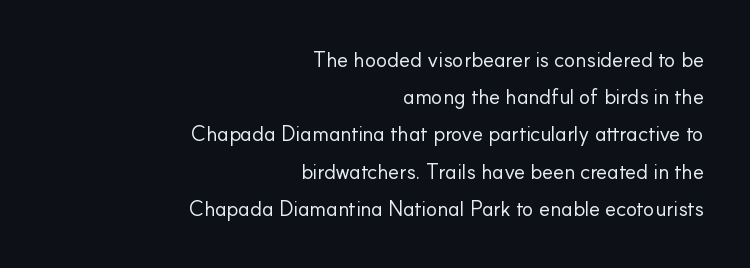
Q: Is the text bold? A: No.
Q: Is the text italic (slanted)? A: No, it is upright.
Q: Is the text underlined? A: No.
Q: How is the paragraph aligned? A: Right-aligned.
Q: Is the spacing between letters normal or unusually wide? A: Normal.
